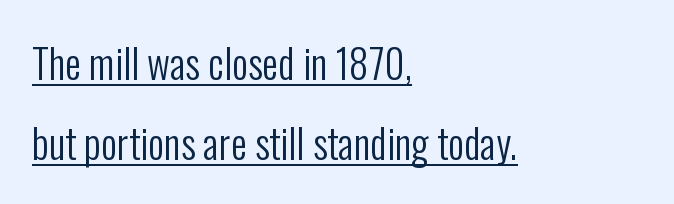
Which margin do the lines hug? The left one — the right edge is uneven. This reads as an unemphasized weight, regular at the heaviest. This sample has the flowing, uneven cadence of proportional lettering. Whoever set this chose breathing room over compactness in the vertical rhythm.
